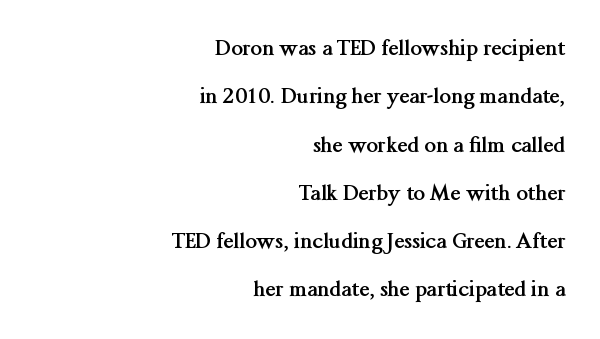
Q: Is the text bold? A: Yes.
Q: Is the text italic (slanted)? A: No, it is upright.
Q: Is the text underlined? A: No.
Q: How is the paragraph aligned? A: Right-aligned.
Q: Is the spacing between letters normal or unusually wide? A: Normal.
Q: Is the spacing between lines tight, normal or loose? A: Loose.
